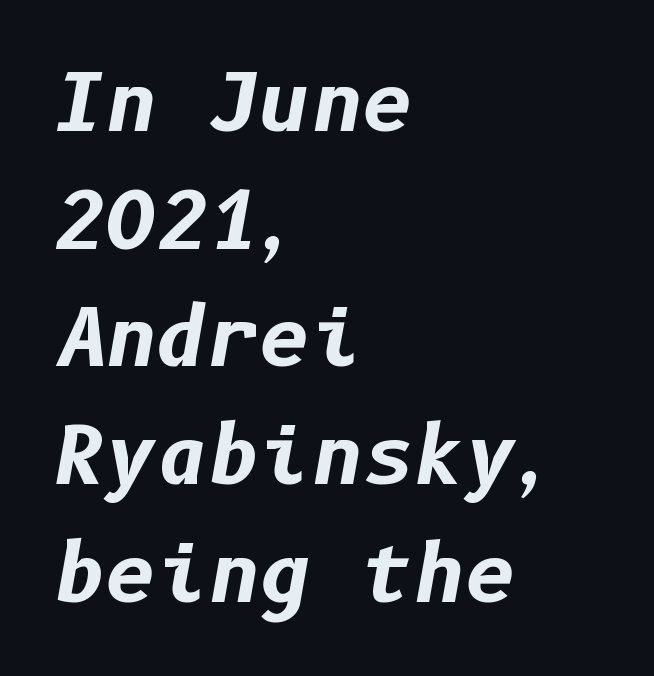
In terms of letterspacing, this is plain default setting. Summary of weight: heavy, a full bold. The rendering anchors every line to the left-hand side. Horizontal bands of white between lines are of average thickness. Yep, that's italic — everything's leaning.
